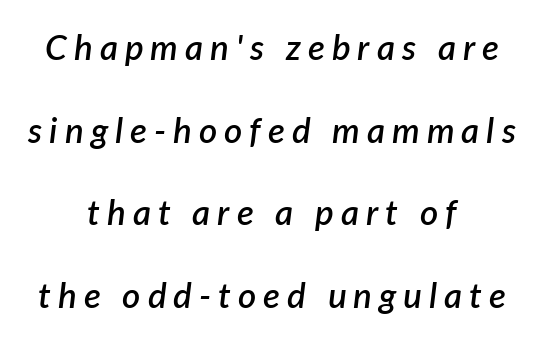
Check under the words: just untouched page. Character widths vary here, with narrow letters taking less room than wide ones. Italic? Definitely — the glyphs are oblique. Whoever set this chose breathing room over compactness in the vertical rhythm. Summary of weight: moderately heavy, a semibold. These lines stack symmetrically, like a column narrowing and widening about its center.
